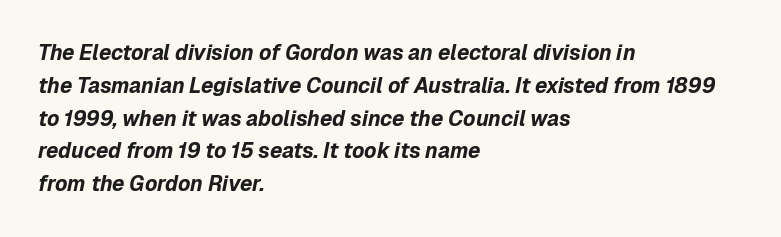
Type without underlining. Left-aligned paragraph, ragged on the right. Is the type slanted? Yes — the strokes lean at a clear angle. Caption: standard tracking, unaltered.
